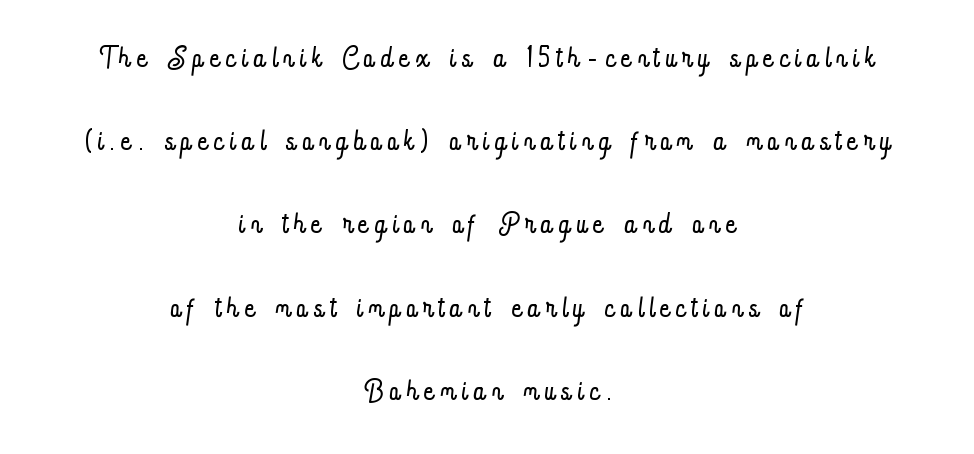
The image shows 40 px light, condensed type; set centered, loose line spacing (2.08x), not underlined; low stroke contrast and a small x-height.
